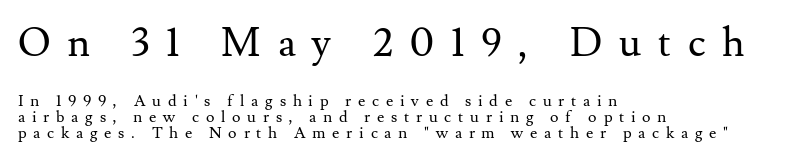
{"serif": "yes", "italic": "no", "bold": "no", "weight": "regular", "width": "normal", "stroke_contrast": "medium", "x_height": "small", "monospaced": "no", "underline": "no", "align": "left", "line_spacing": "tight", "line_spacing_ratio": 1.02, "letter_spacing": "wide", "letter_spacing_em": 0.42, "larger_block": "first", "size_ratio": 2.5, "glyph_px": 40}
